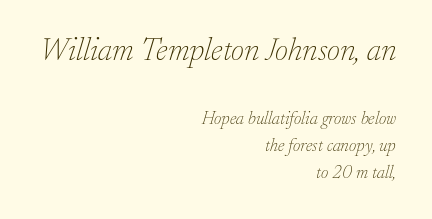
Of the two passages, the one on top uses the larger point size. The gap between lines stays unmarked. A typesetter would label this face a serif. This rendering uses right alignment, leaving the left contour irregular. Honestly, the letter spacing is just normal — you wouldn't notice it. This block has exactly the height ordinary leading produces.
